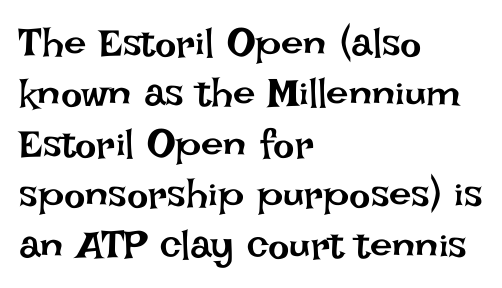
These lines are set flush left with a ragged right edge. Leading matches the norm, producing a regular column. Rule under the text: the space is simply empty. Think standard paragraph weight, or any step lighter than that. Character widths vary here, with narrow letters taking less room than wide ones.
